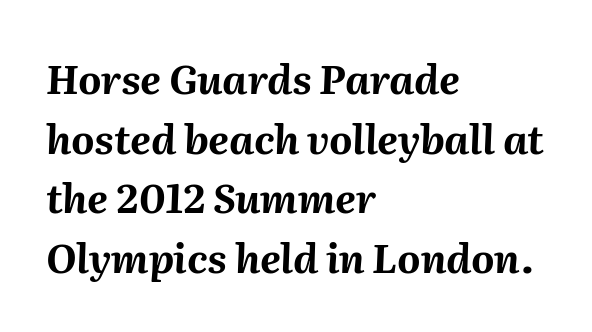
Q: Is the text bold? A: Yes.
Q: Is the text italic (slanted)? A: Yes, it leans right by about 2 degrees.
Q: Is the text underlined? A: No.
Q: How is the paragraph aligned? A: Left-aligned.
Q: Is the spacing between letters normal or unusually wide? A: Normal.
Q: Is the spacing between lines tight, normal or loose? A: Normal.
Q: Width (condensed, normal, or wide)? A: Normal.
Q: Stroke contrast? A: Medium.
Q: x-height? A: Medium.
Q: Monospaced? A: No.
